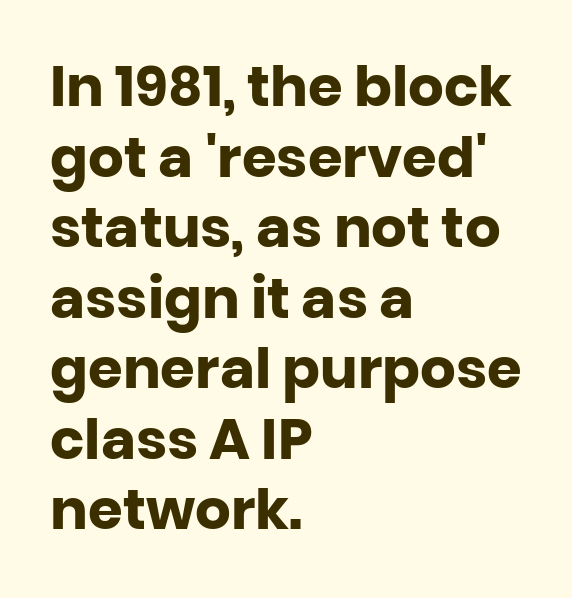
{"serif": "no", "italic": "no", "bold": "yes", "weight": "heavy", "width": "normal", "stroke_contrast": "low", "x_height": "large", "monospaced": "no", "underline": "no", "align": "left", "line_spacing": "normal", "line_spacing_ratio": 1.26, "letter_spacing": "normal", "letter_spacing_em": 0.0, "glyph_px": 56}
